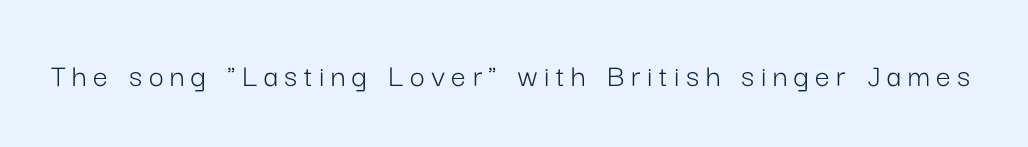
Nope, not italic — everything's standing straight. The space directly below the letters is spotless. The letters advance in unequal steps, a hallmark of proportional type. The weight would be labelled regular, book, light, or lighter still. Classification — sans serif. In terms of letterspacing, this is a distinctly airy, spread setting.
